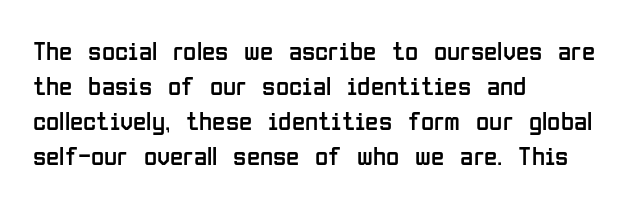
Q: Is the text bold? A: No.
Q: Is the text italic (slanted)? A: No, it is upright.
Q: Is the text underlined? A: No.
Q: How is the paragraph aligned? A: Left-aligned.
Q: Is the spacing between letters normal or unusually wide? A: Normal.
Q: Is the spacing between lines tight, normal or loose? A: Normal.
